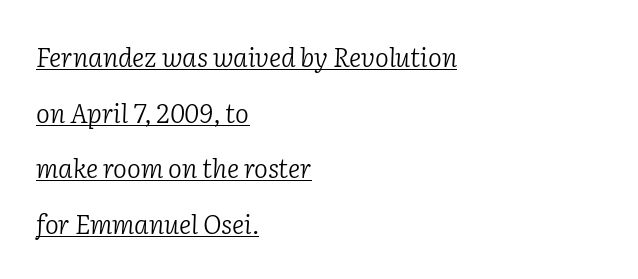
Here the glyphs are tracked normally, forming tight word shapes. These glyphs show unthickened strokes, regular width or finer. These lines stand farther apart than default settings would place them. The rendered words wear a rule along their underside. Caption: multi-line text, flush left, ragged right.
